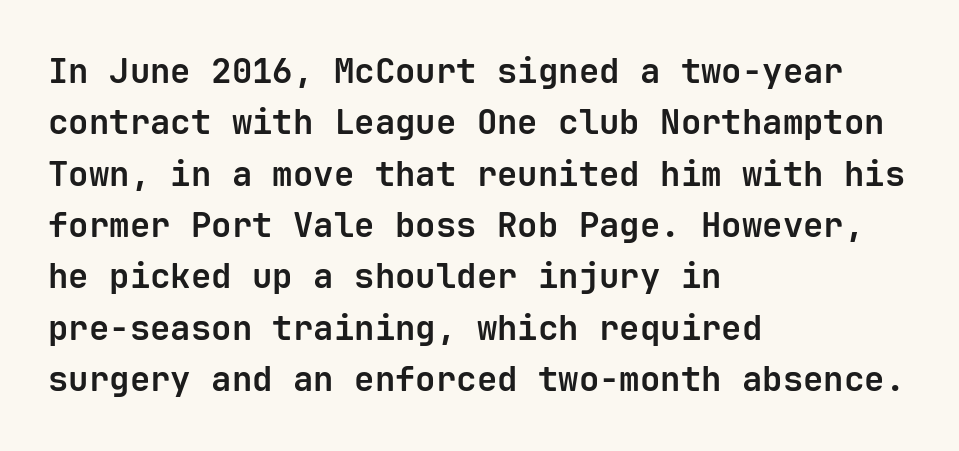
The image shows 34 px bold sans-serif type, upright, monospaced; set left-aligned, normal line spacing (1.51x), normal letter spacing, not underlined; low stroke contrast and a medium x-height.
